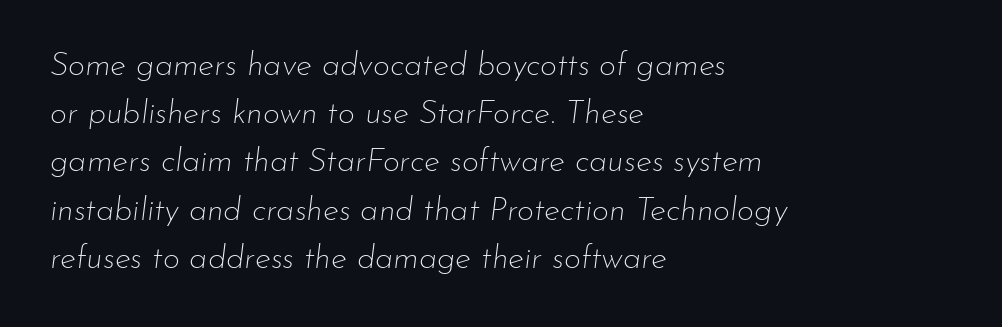
{"italic": "yes", "lean": "right", "slant_degrees": 7, "bold": "no", "weight": "thin", "width": "normal", "stroke_contrast": "low", "x_height": "small", "monospaced": "no", "underline": "no", "align": "left", "line_spacing": "normal", "line_spacing_ratio": 1.46, "letter_spacing": "normal", "letter_spacing_em": 0.0, "glyph_px": 33}
